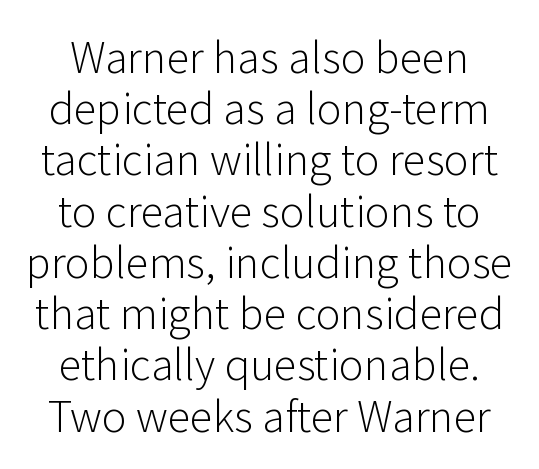
The image shows 42 px light sans-serif type, upright; set line spacing 1.22x, normal letter spacing, not underlined; low stroke contrast and a medium x-height.
